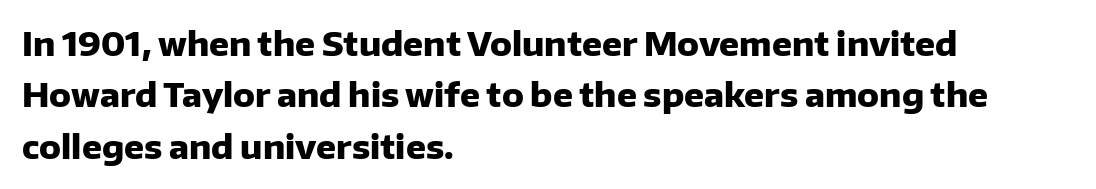
The face used here has the dense, thick strokes of a bold. The rendering uses natural spacing where letterforms have individual widths. The ragged edge is on the right, which tells us the setting is flush left. Observe the absence of serifs on each vertical stroke in this sample.
